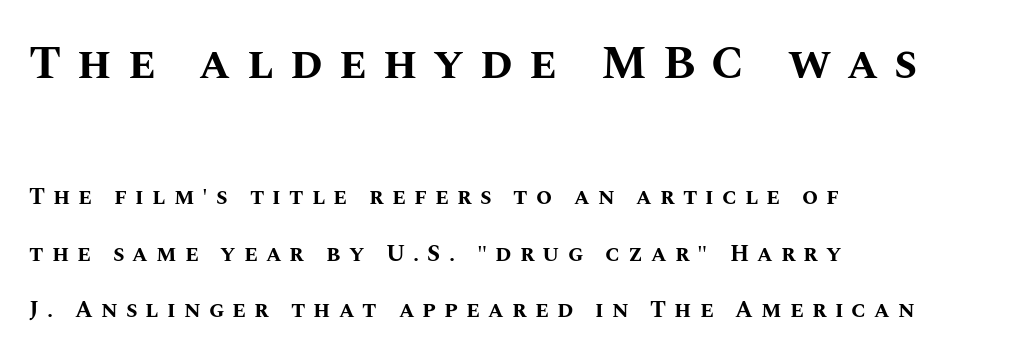
Q: Is the text bold? A: Yes.
Q: Is the text italic (slanted)? A: No, it is upright.
Q: Is the text underlined? A: No.
Q: How is the paragraph aligned? A: Left-aligned.
Q: Is the spacing between letters normal or unusually wide? A: Unusually wide.
Q: Is the spacing between lines tight, normal or loose? A: Loose.
Q: Which block of text is set in a larger size, the first (top) or the second (bottom)? A: The first (top) one.
Q: Width (condensed, normal, or wide)? A: Normal.
Q: Stroke contrast? A: Medium.
Q: x-height? A: Large.
Q: Monospaced? A: No.
